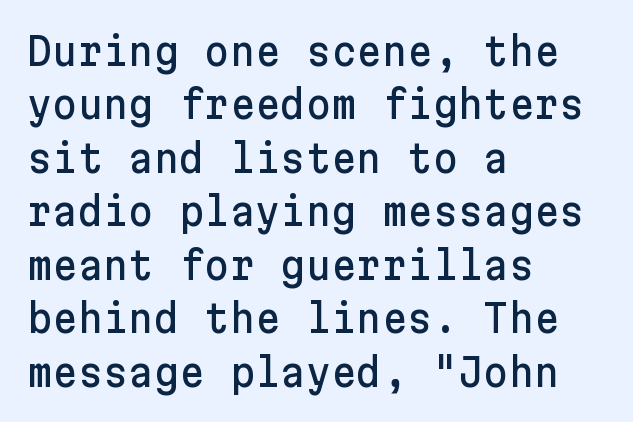
The image shows 39 px sans-serif type, upright; set left-aligned, normal line spacing (1.37x), normal letter spacing, not underlined; low stroke contrast and a medium x-height.
